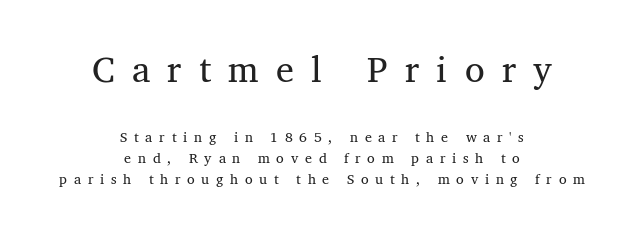
This sample uses expanded letter spacing, leaving extra air between glyphs. The characters display serif detailing at their extremities. Notice how the passage keeps no hard edge, just a central spine. The font's upright variant was chosen for this text. Only glyphs here, with clear space below each row.
